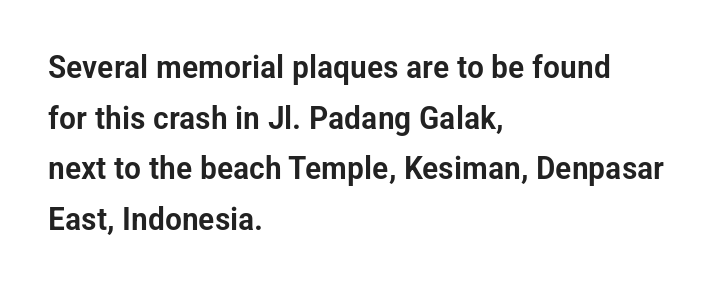
Q: Is the text italic (slanted)? A: No, it is upright.
Q: Is the typeface a serif or a sans-serif typeface? A: Sans-serif.
Q: Is the text underlined? A: No.
Q: How is the paragraph aligned? A: Left-aligned.
Q: Is the spacing between letters normal or unusually wide? A: Normal.
Q: Is the spacing between lines tight, normal or loose? A: Normal.
Q: Width (condensed, normal, or wide)? A: Condensed.
Q: Stroke contrast? A: Low.
Q: x-height? A: Medium.
Q: Monospaced? A: No.
